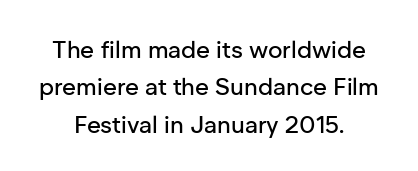
{"italic": "no", "underline": "no", "align": "center", "line_spacing": "normal", "line_spacing_ratio": 1.56, "letter_spacing": "normal", "letter_spacing_em": 0.0, "glyph_px": 24}
